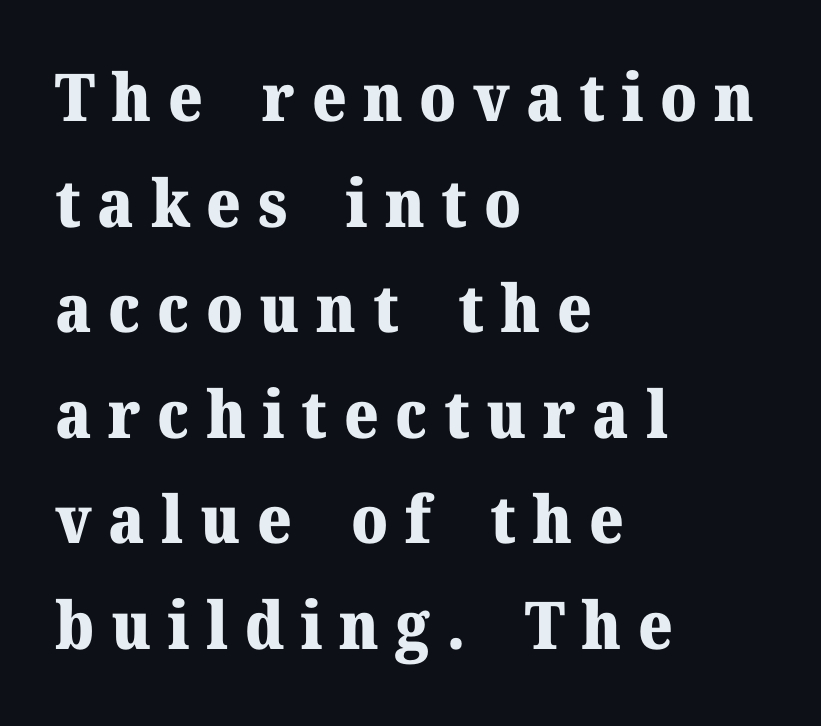
Q: Is the text bold? A: Yes.
Q: Is the text italic (slanted)? A: No, it is upright.
Q: Is the typeface a serif or a sans-serif typeface? A: Serif.
Q: Is the text underlined? A: No.
Q: How is the paragraph aligned? A: Left-aligned.
Q: Is the spacing between letters normal or unusually wide? A: Unusually wide.
Q: Is the spacing between lines tight, normal or loose? A: Normal.
Q: Width (condensed, normal, or wide)? A: Normal.
Q: Stroke contrast? A: Medium.
Q: x-height? A: Medium.
Q: Monospaced? A: No.
